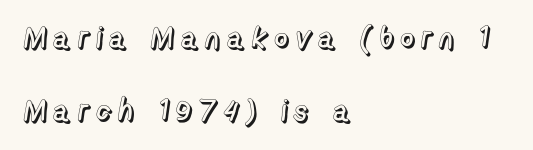
The block of text is sparse from top to bottom, with ample space between rows. The paragraph shown leans on its left margin. You could not count columns in this text — the font is proportionally spaced. Lines of text with bare space underneath.
